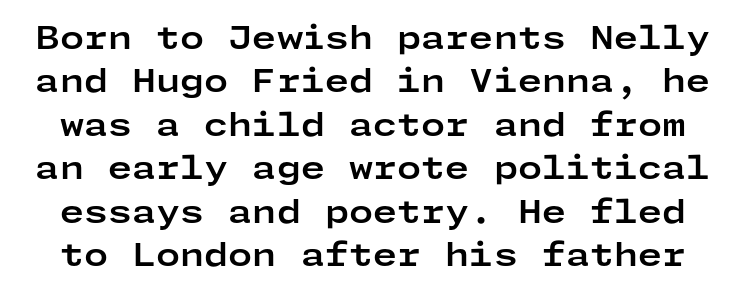
Every character sits straight up, as roman type does. The gap between lines stays unmarked. Observe the absence of serifs on each vertical stroke in this sample. The letterforms sit shoulder to shoulder at normal distance. What weight is shown? A full bold with thick strokes. Honestly, the row spacing looks completely unremarkable.
